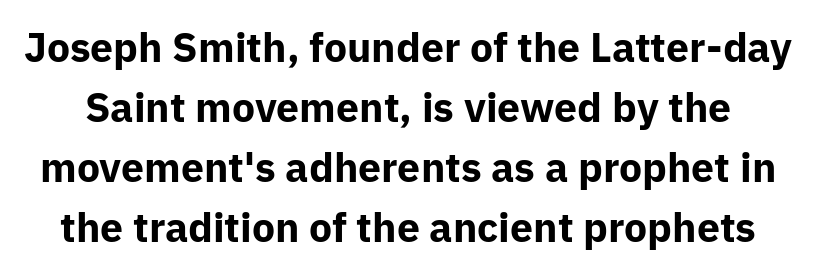
Q: Is the text bold? A: Yes.
Q: Is the text italic (slanted)? A: No, it is upright.
Q: Is the typeface a serif or a sans-serif typeface? A: Sans-serif.
Q: Is the text underlined? A: No.
Q: Is the spacing between letters normal or unusually wide? A: Normal.
Q: Is the spacing between lines tight, normal or loose? A: Normal.
Q: Width (condensed, normal, or wide)? A: Normal.
Q: Stroke contrast? A: Low.
Q: x-height? A: Medium.
Q: Monospaced? A: No.
